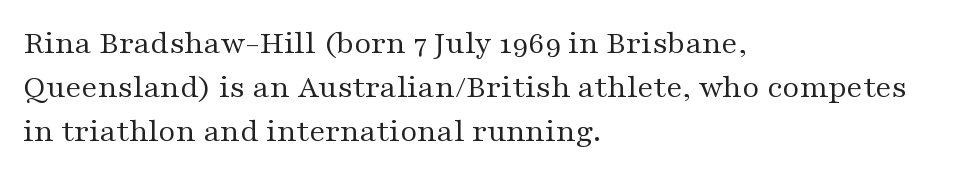
Q: Is the text bold? A: No.
Q: Is the text italic (slanted)? A: No, it is upright.
Q: Is the typeface a serif or a sans-serif typeface? A: Serif.
Q: Is the text underlined? A: No.
Q: How is the paragraph aligned? A: Left-aligned.
Q: Is the spacing between letters normal or unusually wide? A: Normal.
Q: Is the spacing between lines tight, normal or loose? A: Normal.
Q: Width (condensed, normal, or wide)? A: Wide.
Q: Stroke contrast? A: Medium.
Q: x-height? A: Medium.
Q: Monospaced? A: No.
